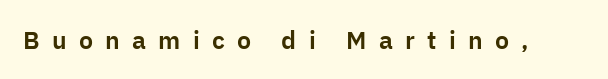
Q: Is the text italic (slanted)? A: No, it is upright.
Q: Is the text underlined? A: No.
Q: Is the spacing between letters normal or unusually wide? A: Unusually wide.
